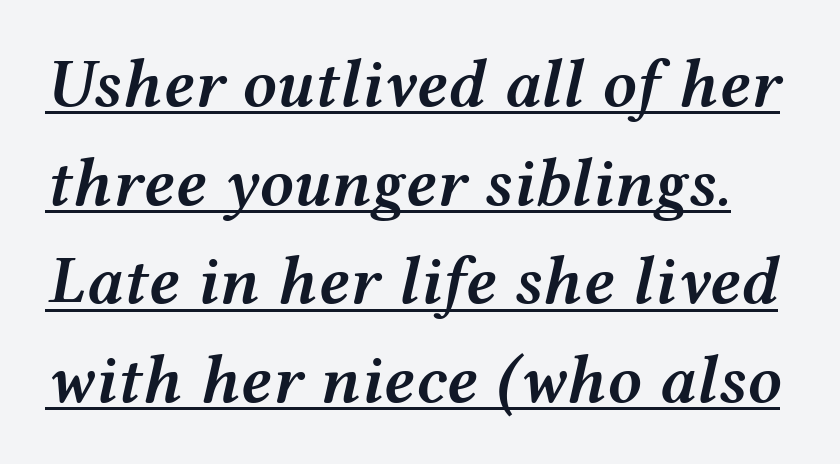
The image shows 68 px semibold, wide type, italic (leaning right); set normal line spacing (1.45x), normal letter spacing, underlined; medium stroke contrast and a medium x-height.
